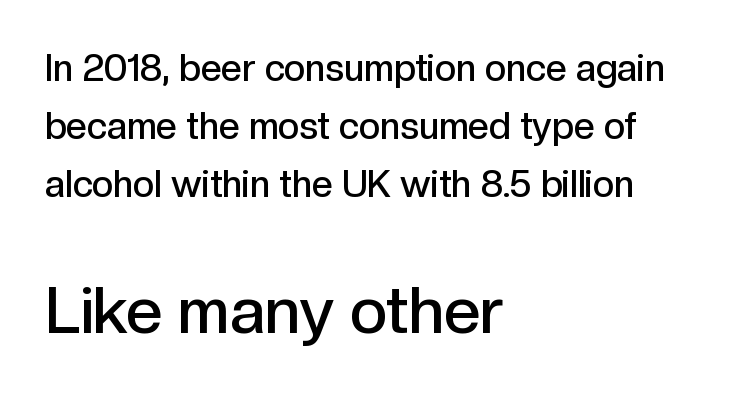
The image shows 65 px semibold sans-serif type, upright; set left-aligned, normal line spacing (1.57x), normal letter spacing, not underlined; the second (bottom) block is 1.76x larger; a medium x-height.
